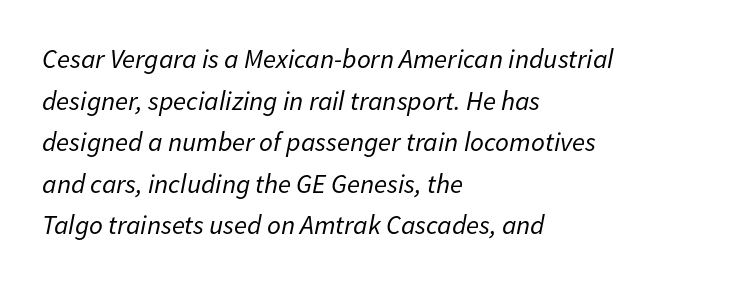
Q: Is the text bold? A: No.
Q: Is the text italic (slanted)? A: Yes, it leans right by about 11 degrees.
Q: Is the text underlined? A: No.
Q: How is the paragraph aligned? A: Left-aligned.
Q: Is the spacing between letters normal or unusually wide? A: Normal.
Q: Is the spacing between lines tight, normal or loose? A: Normal.
